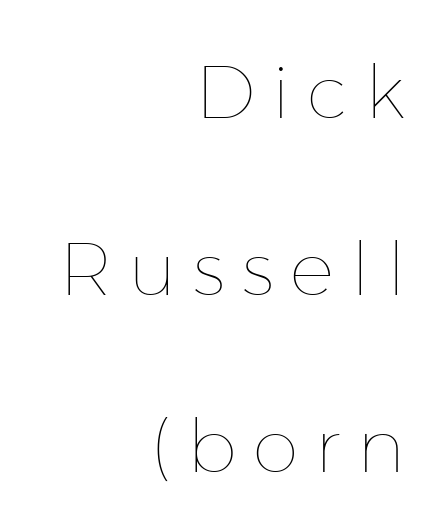
{"italic": "no", "bold": "no", "weight": "thin", "width": "normal", "stroke_contrast": "low", "x_height": "medium", "monospaced": "no", "underline": "no", "align": "right", "line_spacing": "loose", "line_spacing_ratio": 2.39, "letter_spacing": "wide", "letter_spacing_em": 0.23, "glyph_px": 74}
